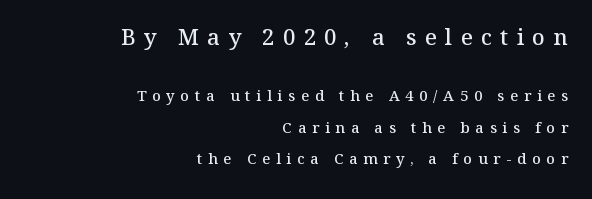
A somewhat darkened texture: the type is semibold rather than bold. The passage shown is not underscored anywhere. Two sizes are in play, and the larger belongs to the first block. Does extra space separate the letters? Yes, quite a lot of it.
